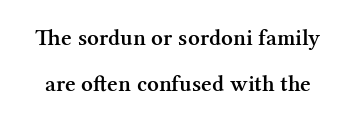
Q: Is the text bold? A: Semi-bold.
Q: Is the text italic (slanted)? A: No, it is upright.
Q: Is the text underlined? A: No.
Q: Is the spacing between letters normal or unusually wide? A: Normal.
Q: Is the spacing between lines tight, normal or loose? A: Loose.
